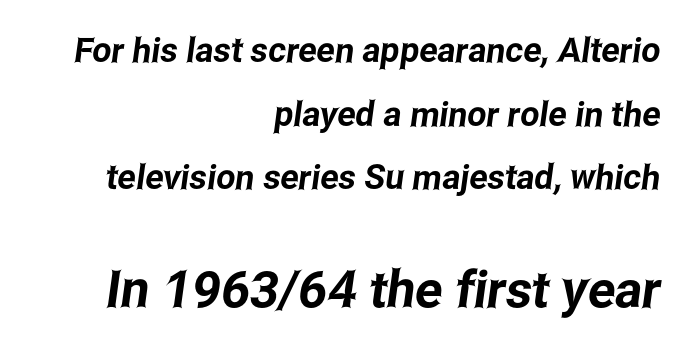
The image shows 51 px condensed sans-serif type; set right-aligned, line spacing 1.87x, normal letter spacing, not underlined; the second (bottom) block is 1.5x larger; low stroke contrast and a medium x-height.
